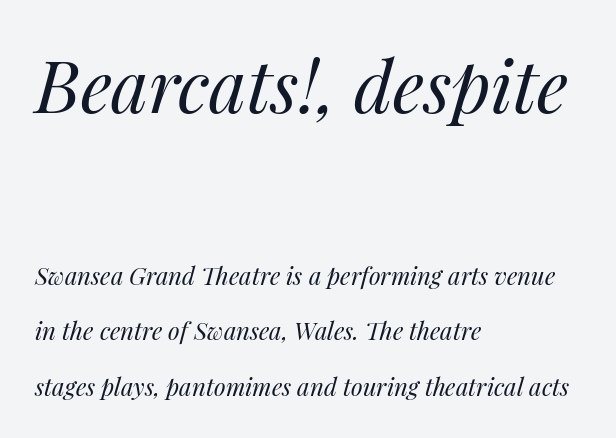
Here the designer chose a conventional face with non-uniform glyph widths. You could call the tracking neutral — neither tight nor loose. Line starts are locked; line ends wander. A typesetter would mark this as italic. These glyphs show unthickened strokes, regular width or finer.
